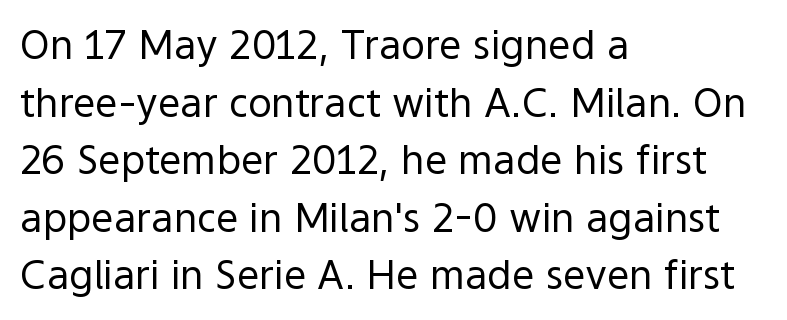
The face used here is proportionally spaced, like ordinary book or web type. In terms of letterform style, serifs are entirely absent. Every row of glyphs begins at an identical x-position on the left. Short note: letters normally spaced. The type sits square on the baseline with zero lean.
